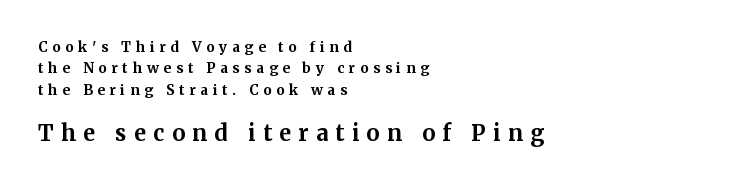
{"italic": "no", "bold": "yes", "underline": "no", "align": "left", "line_spacing": "normal", "line_spacing_ratio": 1.52, "letter_spacing": "wide", "letter_spacing_em": 0.34, "larger_block": "second", "size_ratio": 1.57, "glyph_px": 22}
